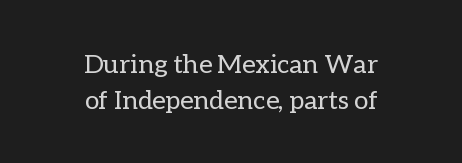
Interline gaps are of average width in this sample. The gap between lines stays unmarked. The paragraph shown floats in the horizontal middle. Posture: straight, roman, zero tilt. Stroke thickness stays within the range of a standard reading face or lighter. The gaps between neighbouring characters are ordinary and unremarkable.
